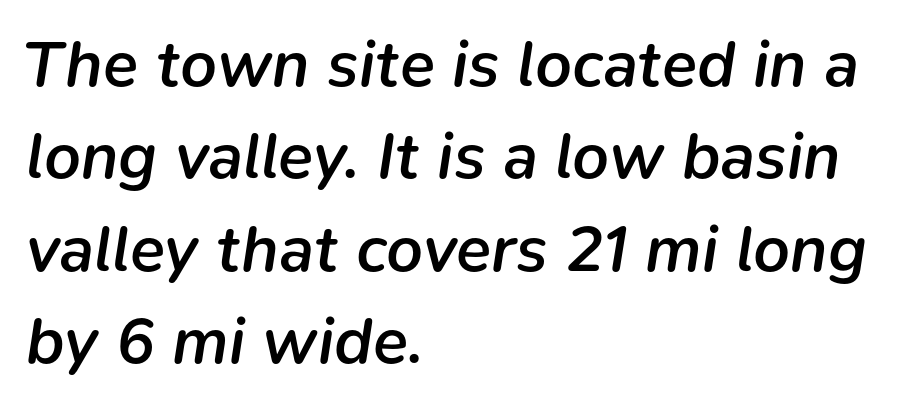
The image shows 65 px semibold type, italic (leaning right); set left-aligned, normal line spacing (1.42x), normal letter spacing, not underlined; low stroke contrast and a medium x-height.
